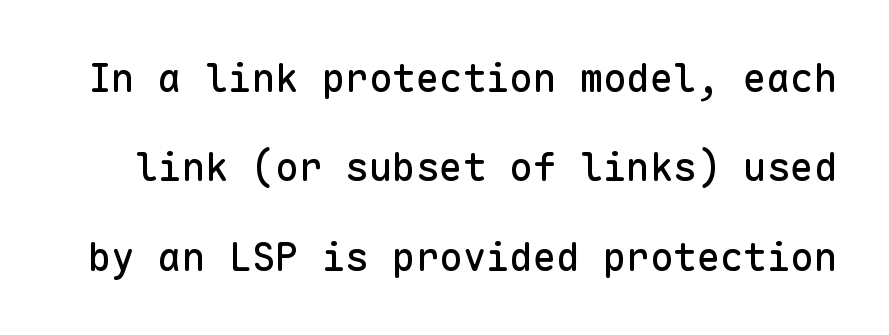
Q: Is the text italic (slanted)? A: No, it is upright.
Q: Is the typeface a serif or a sans-serif typeface? A: Sans-serif.
Q: Is the text underlined? A: No.
Q: Is the spacing between letters normal or unusually wide? A: Normal.
Q: Is the spacing between lines tight, normal or loose? A: Loose.
Q: Width (condensed, normal, or wide)? A: Normal.
Q: Stroke contrast? A: Low.
Q: x-height? A: Medium.
Q: Monospaced? A: Yes.
